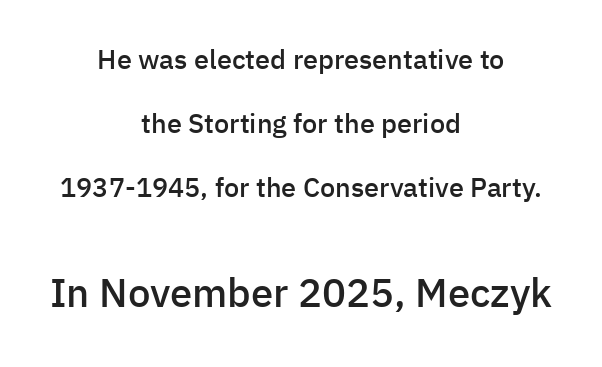
Underline: absent. The composition opens small and finishes big. The tracking reads as untouched default to a designer's eye. Slightly chunky letters — semibold, I'd say, not full bold. The letters stand upright; this is a roman face. In terms of leading, this rendering errs on the spacious side.
